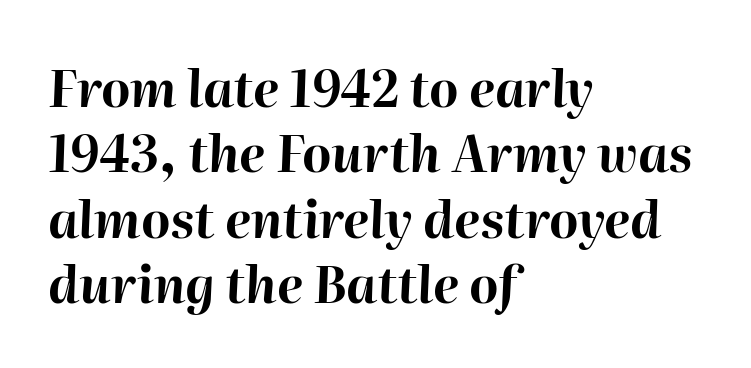
The image shows 50 px bold type, italic (leaning right); set left-aligned, normal line spacing (1.31x), normal letter spacing, not underlined; high stroke contrast and a medium x-height.
